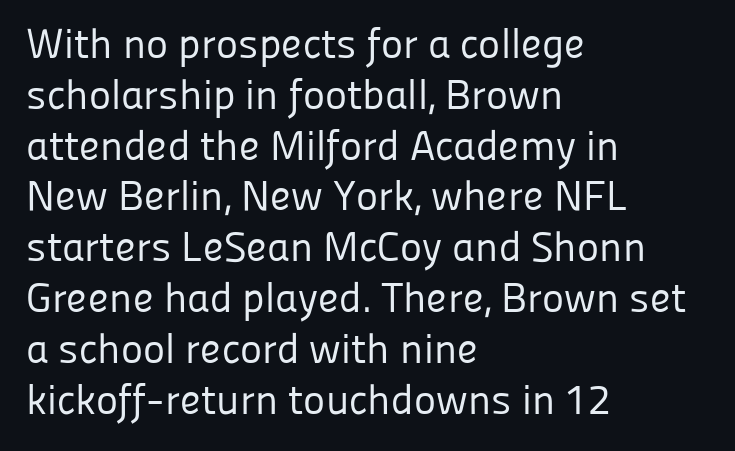
The image shows 42 px regular-weight sans-serif type, upright; set left-aligned, line spacing 1.21x, normal letter spacing, not underlined; low stroke contrast and a medium x-height.
